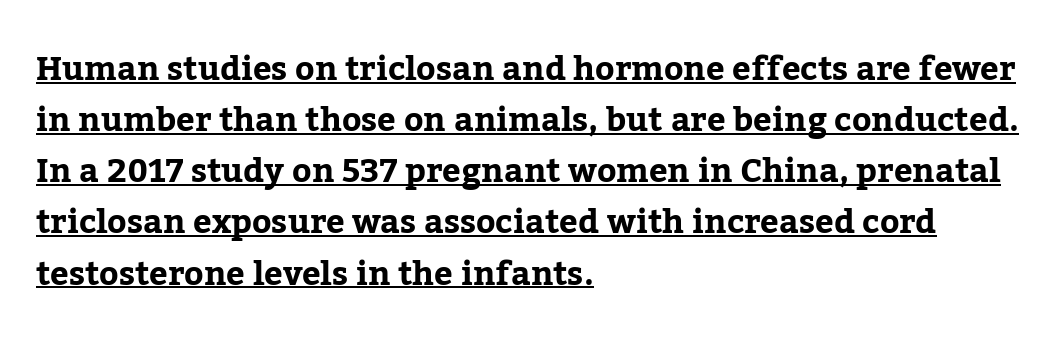
Is this a fixed-width face? No — the glyphs have proportional, varying widths. Line beginnings align vertically; line endings do not. How would I describe the line gaps? Plain and ordinary. Emphasis is given by a line drawn under the lettering. The rendering keeps characters at their native spacing. Yep, those are serifs on the letters.
